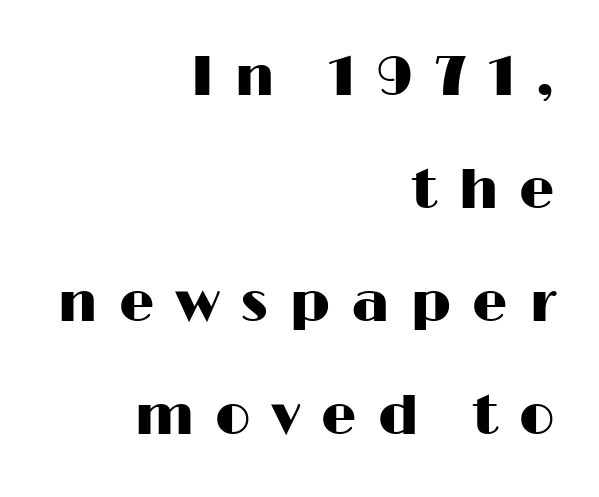
Character widths vary here, with narrow letters taking less room than wide ones. Underlining? Definitely not there. Every row of glyphs terminates at an identical x-position on the right. The typography opts for an upright posture over an oblique one.
